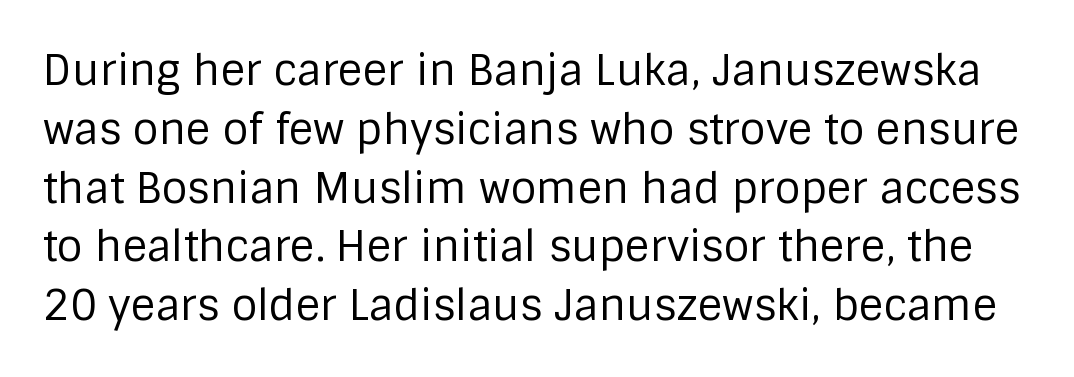
{"serif": "no", "italic": "no", "bold": "no", "weight": "regular", "width": "normal", "stroke_contrast": "low", "x_height": "large", "monospaced": "no", "underline": "no", "line_spacing": "normal", "line_spacing_ratio": 1.4, "letter_spacing": "normal", "letter_spacing_em": 0.0, "glyph_px": 42}
